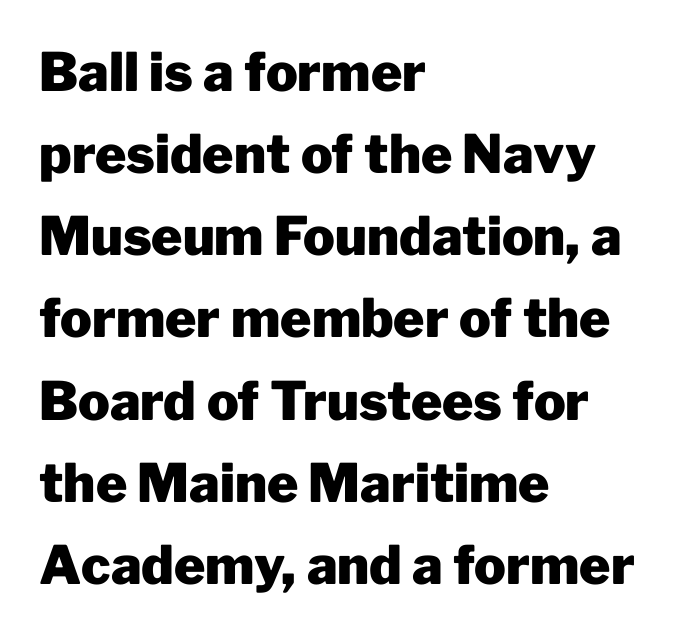
Q: Is the text bold? A: Yes.
Q: Is the text italic (slanted)? A: No, it is upright.
Q: Is the typeface a serif or a sans-serif typeface? A: Sans-serif.
Q: Is the text underlined? A: No.
Q: How is the paragraph aligned? A: Left-aligned.
Q: Is the spacing between letters normal or unusually wide? A: Normal.
Q: Is the spacing between lines tight, normal or loose? A: Normal.
Q: Width (condensed, normal, or wide)? A: Normal.
Q: Stroke contrast? A: Low.
Q: x-height? A: Medium.
Q: Monospaced? A: No.
